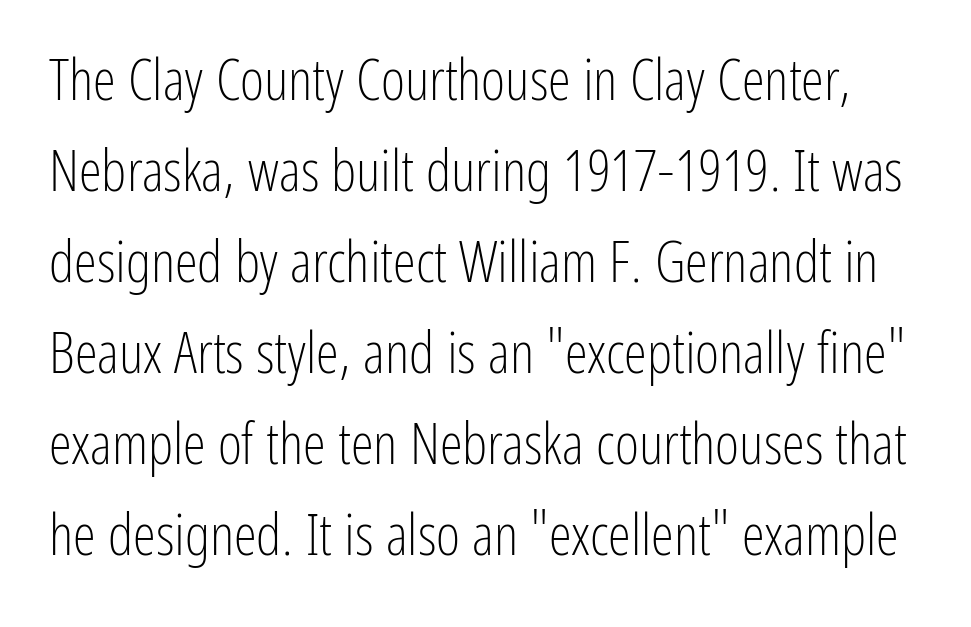
The image shows 58 px light, condensed sans-serif type, upright; set normal line spacing (1.57x), normal letter spacing, not underlined; low stroke contrast and a medium x-height.
